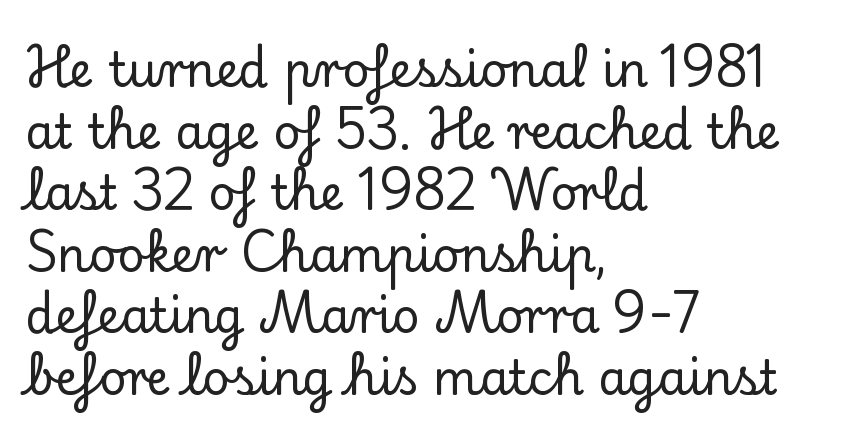
Underline: absent. The typography opts for an upright posture over an oblique one. Looks like regular typesetting: each glyph gets only the width it needs. Whoever set this chose a conventional vertical rhythm. The rendering anchors every line to the left-hand side. Typographically, this falls in the serif category.
